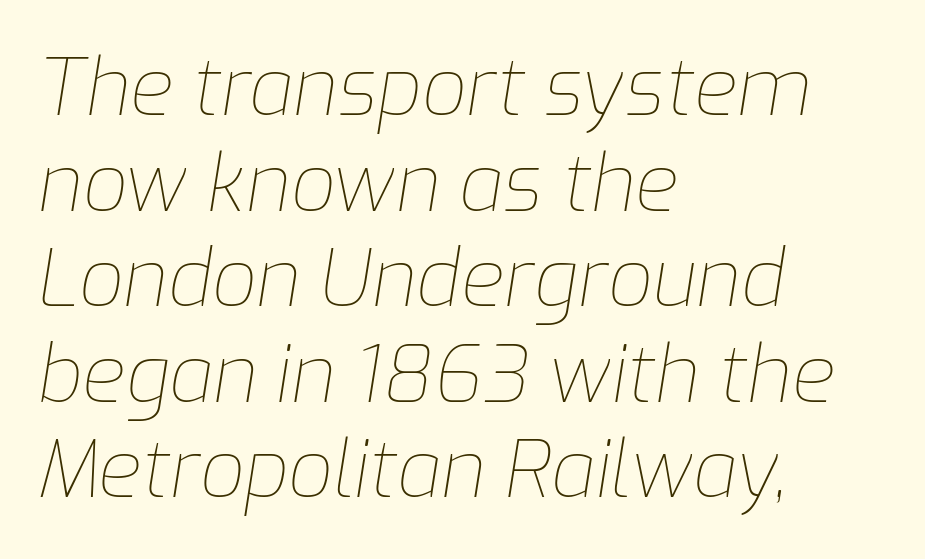
The image shows 79 px thin type, italic (leaning right); set left-aligned, line spacing 1.21x, normal letter spacing, not underlined; low stroke contrast and a medium x-height.
